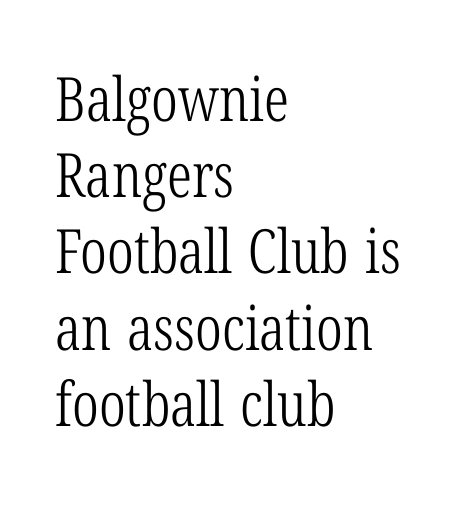
Has an underline been added? It has not. A typesetter would label this face a serif. You could call the tracking neutral — neither tight nor loose. These lines stack with their left ends in a neat column. Bold? No — there's no thickening of the strokes. Character widths vary here, with narrow letters taking less room than wide ones.
